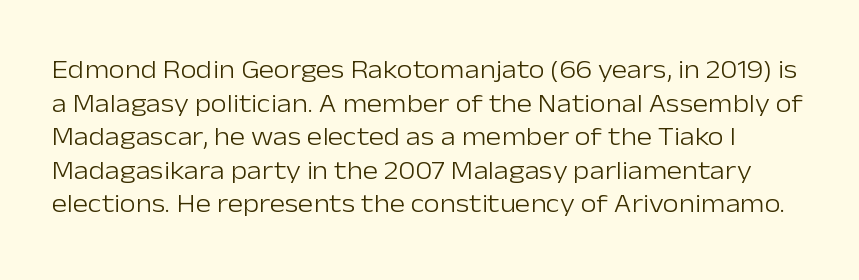
The image shows 26 px text type, upright; set normal line spacing (1.29x), normal letter spacing, not underlined.
